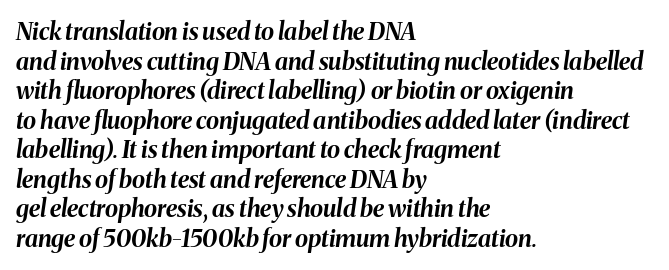
The passage shown leans; its letterforms are oblique. Short note: letters normally spaced. Strokes here are thick enough to call this a true bold. Descenders hang freely into open space.
